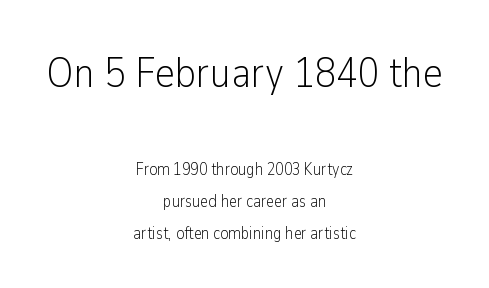
Q: Is the text bold? A: No.
Q: Is the text italic (slanted)? A: No, it is upright.
Q: Is the typeface a serif or a sans-serif typeface? A: Sans-serif.
Q: Is the text underlined? A: No.
Q: How is the paragraph aligned? A: Centered.
Q: Is the spacing between letters normal or unusually wide? A: Normal.
Q: Which block of text is set in a larger size, the first (top) or the second (bottom)? A: The first (top) one.
Q: Width (condensed, normal, or wide)? A: Condensed.
Q: Stroke contrast? A: Low.
Q: x-height? A: Medium.
Q: Monospaced? A: No.
